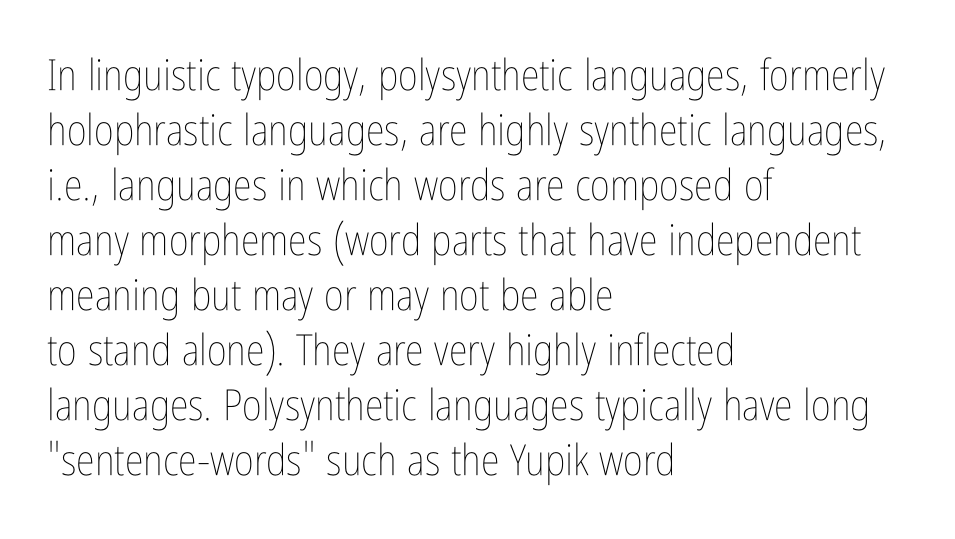
This rendering uses left alignment, leaving the right contour irregular. The gaps between neighbouring characters are ordinary and unremarkable. Spacing verdict: proportional, widths tailored to each character. Normally led — the rows are evenly, conventionally spaced. Italic: no, the glyphs are upright roman. A light-to-regular cut is what we see here.
